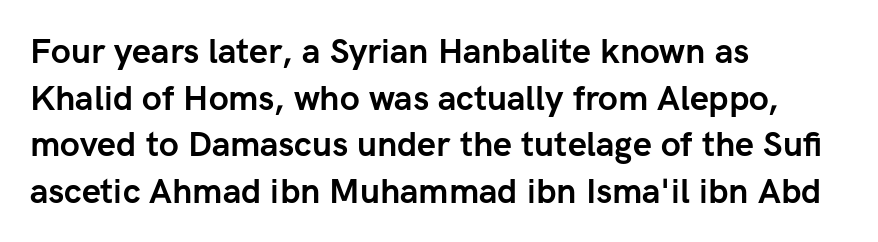
Q: Is the text bold? A: Yes.
Q: Is the text italic (slanted)? A: No, it is upright.
Q: Is the typeface a serif or a sans-serif typeface? A: Sans-serif.
Q: Is the text underlined? A: No.
Q: How is the paragraph aligned? A: Left-aligned.
Q: Is the spacing between letters normal or unusually wide? A: Normal.
Q: Is the spacing between lines tight, normal or loose? A: Normal.
Q: Width (condensed, normal, or wide)? A: Normal.
Q: Stroke contrast? A: Low.
Q: x-height? A: Medium.
Q: Monospaced? A: No.
